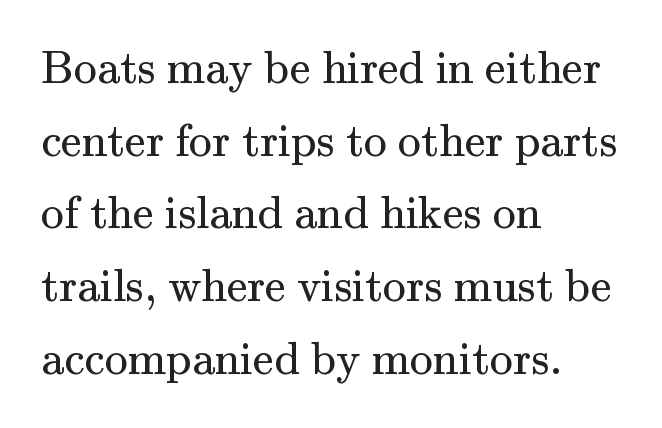
The image shows 46 px regular-weight serif type, upright; set left-aligned, normal line spacing (1.58x), normal letter spacing, not underlined; medium stroke contrast and a small x-height.
